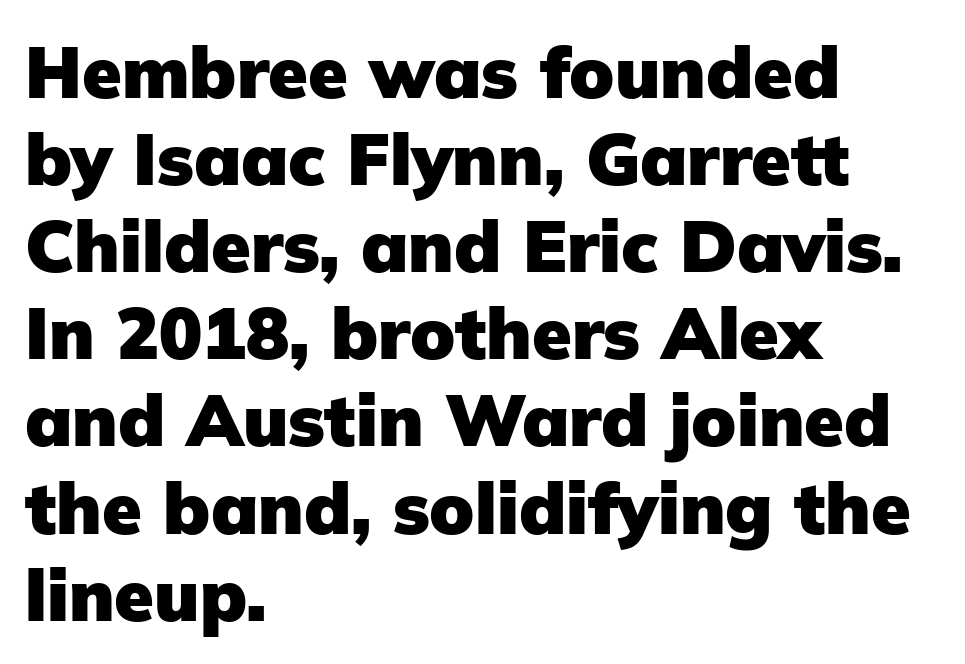
{"serif": "no", "italic": "no", "bold": "yes", "weight": "heavy", "width": "normal", "stroke_contrast": "low", "x_height": "medium", "monospaced": "no", "underline": "no", "align": "left", "line_spacing_ratio": 1.21, "letter_spacing": "normal", "letter_spacing_em": 0.0, "glyph_px": 72}
